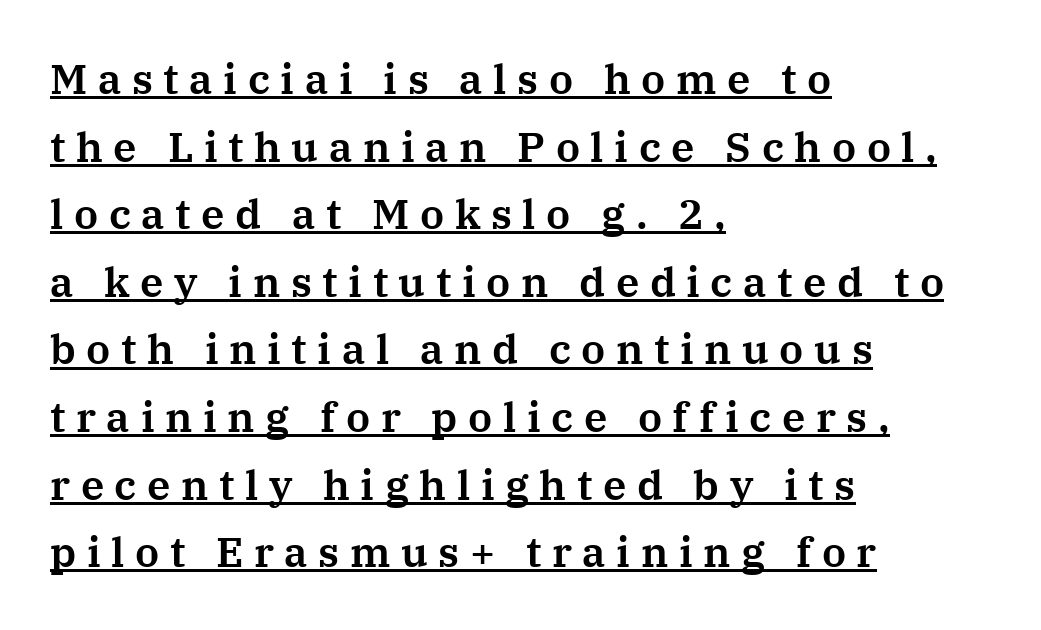
Rows of type keep a routine distance in the vertical direction. Quick note: underline on. You could not count columns in this text — the font is proportionally spaced. The compositor pushed each line to the left boundary. The font's upright variant was chosen for this text.
